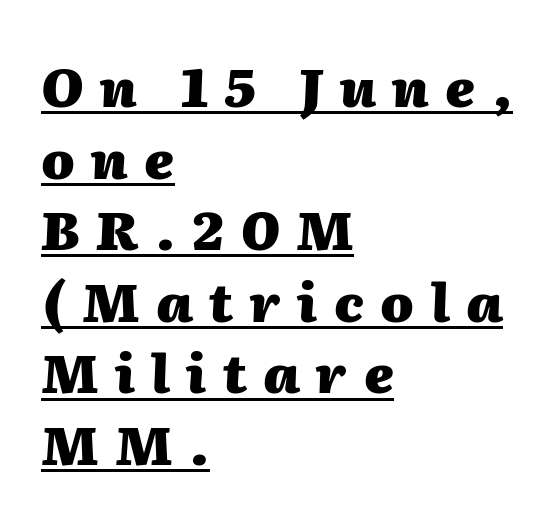
The image shows 53 px heavy type, italic (leaning right); set left-aligned, normal line spacing (1.35x), unusually wide letter spacing (+0.31 em), underlined; medium stroke contrast and a medium x-height.
